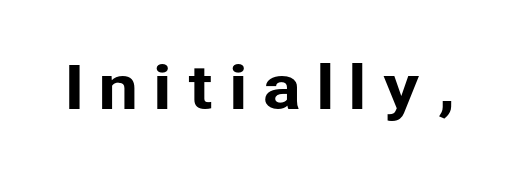
The image shows 59 px sans-serif type, upright; set unusually wide letter spacing (+0.24 em), not underlined; low stroke contrast and a medium x-height.
